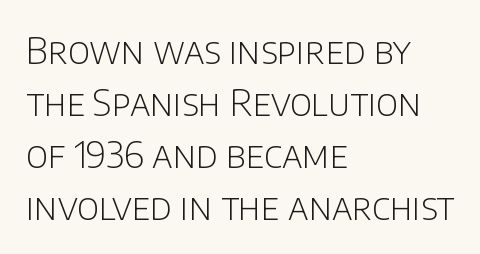
Q: Is the text bold? A: No.
Q: Is the text italic (slanted)? A: No, it is upright.
Q: Is the typeface a serif or a sans-serif typeface? A: Sans-serif.
Q: Is the text underlined? A: No.
Q: How is the paragraph aligned? A: Left-aligned.
Q: Is the spacing between letters normal or unusually wide? A: Normal.
Q: Is the spacing between lines tight, normal or loose? A: Normal.
Q: Width (condensed, normal, or wide)? A: Normal.
Q: Stroke contrast? A: Low.
Q: x-height? A: Large.
Q: Monospaced? A: No.
